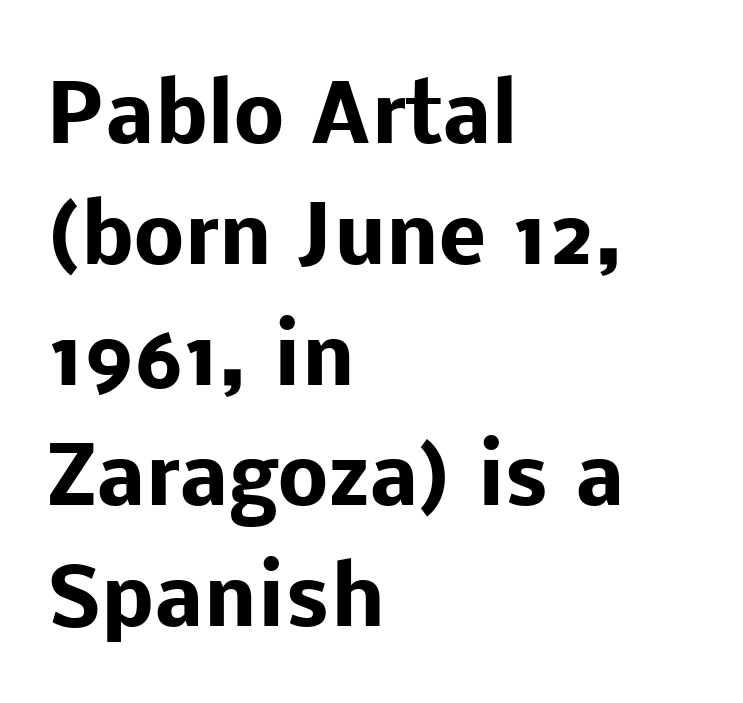
Q: Is the text bold? A: Yes.
Q: Is the text italic (slanted)? A: No, it is upright.
Q: Is the typeface a serif or a sans-serif typeface? A: Sans-serif.
Q: Is the text underlined? A: No.
Q: How is the paragraph aligned? A: Left-aligned.
Q: Is the spacing between letters normal or unusually wide? A: Normal.
Q: Is the spacing between lines tight, normal or loose? A: Normal.
Q: Width (condensed, normal, or wide)? A: Normal.
Q: Stroke contrast? A: Low.
Q: x-height? A: Medium.
Q: Monospaced? A: No.
